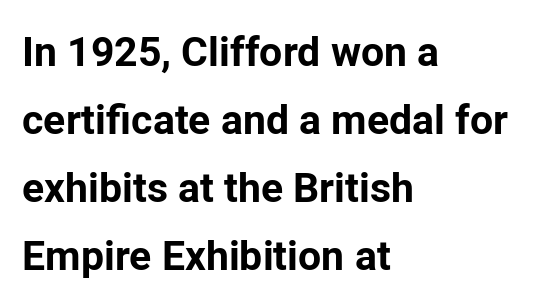
Do the letters lean? They stand straight. Caption: standard tracking, unaltered. A classic flush-left, rag-right setting is used for this passage. A typesetter would call this proportional, since set widths differ per character.
